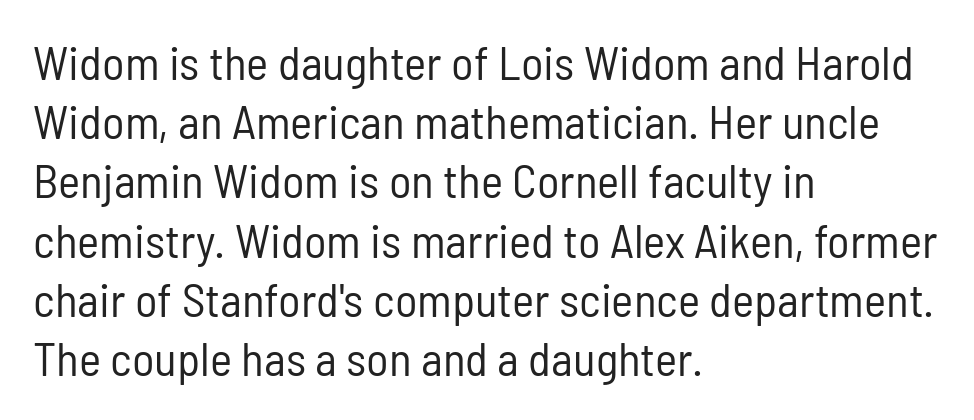
{"serif": "no", "italic": "no", "bold": "no", "weight": "regular", "width": "condensed", "stroke_contrast": "low", "x_height": "medium", "monospaced": "no", "underline": "no", "align": "left", "line_spacing": "normal", "line_spacing_ratio": 1.26, "letter_spacing": "normal", "letter_spacing_em": 0.0, "glyph_px": 47}
